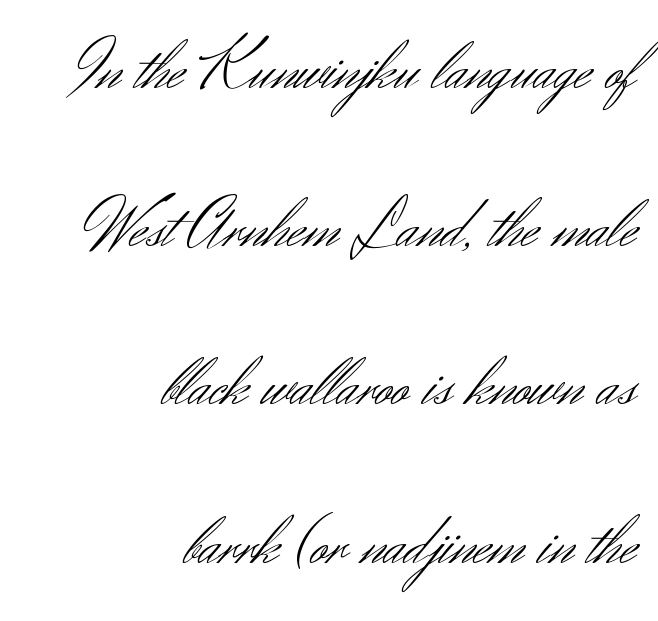
Q: Is the text bold? A: No.
Q: Is the text italic (slanted)? A: Yes.
Q: Is the typeface a serif or a sans-serif typeface? A: Sans-serif.
Q: Is the text underlined? A: No.
Q: How is the paragraph aligned? A: Right-aligned.
Q: Is the spacing between letters normal or unusually wide? A: Normal.
Q: Is the spacing between lines tight, normal or loose? A: Loose.
Q: Width (condensed, normal, or wide)? A: Normal.
Q: Stroke contrast? A: Medium.
Q: x-height? A: Small.
Q: Monospaced? A: No.
